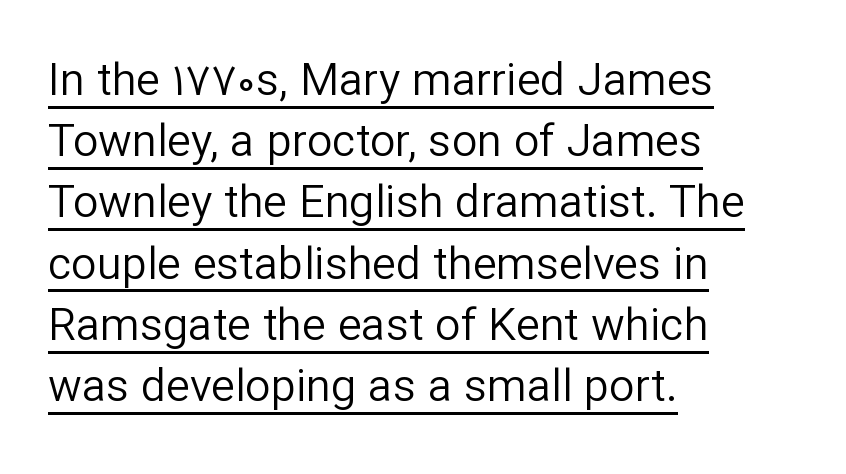
The image shows 45 px regular-weight sans-serif type, upright; set left-aligned, normal line spacing (1.36x), normal letter spacing, underlined; low stroke contrast and a medium x-height.
